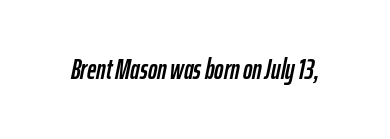
The image shows 28 px condensed type, italic (leaning right); set normal letter spacing, not underlined; low stroke contrast and a medium x-height.
